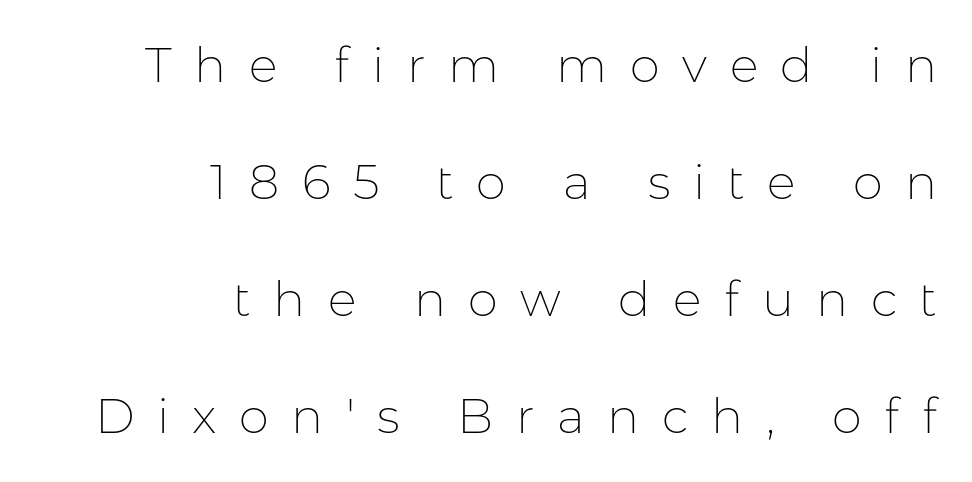
Proportional: the letters do not fall into vertical columns. Stroke terminals: plain, sans-serif. Between one letter and the next there's a generous, obvious gap. A clean baseline with only descenders dipping below it. The rag falls on the left side of this text block. Vertical stems look standard width or narrower in stroke.
